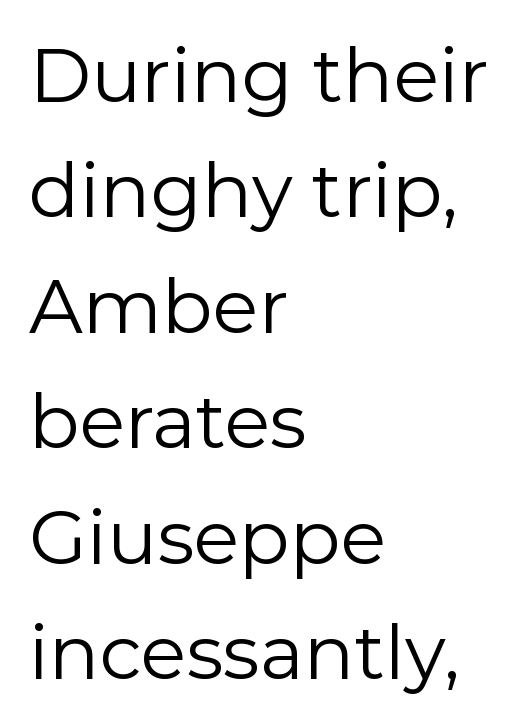
The image shows 75 px regular-weight sans-serif type, upright; set left-aligned, normal line spacing (1.54x), normal letter spacing, not underlined; low stroke contrast and a medium x-height.
